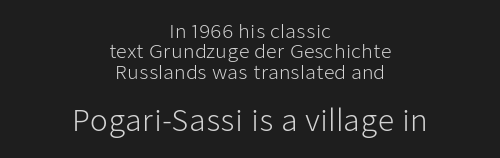
{"serif": "no", "italic": "no", "bold": "no", "weight": "light", "width": "normal", "stroke_contrast": "low", "x_height": "medium", "monospaced": "no", "underline": "no", "align": "center", "line_spacing": "tight", "line_spacing_ratio": 1.07, "letter_spacing": "normal", "letter_spacing_em": 0.0, "larger_block": "second", "size_ratio": 1.53, "glyph_px": 29}
